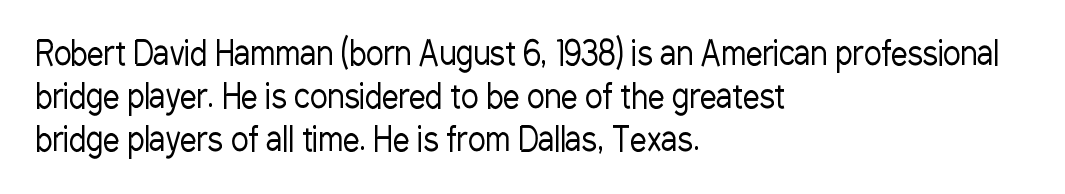
{"serif": "no", "italic": "no", "bold": "no", "weight": "regular", "width": "condensed", "stroke_contrast": "low", "x_height": "medium", "monospaced": "no", "underline": "no", "align": "left", "line_spacing": "normal", "line_spacing_ratio": 1.3, "letter_spacing": "normal", "letter_spacing_em": 0.0, "glyph_px": 33}
